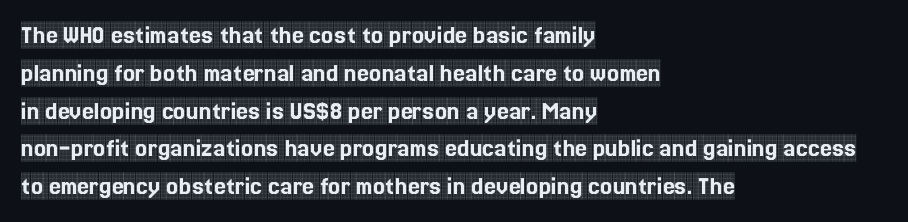
Q: Is the text italic (slanted)? A: No, it is upright.
Q: Is the text underlined? A: No.
Q: How is the paragraph aligned? A: Left-aligned.
Q: Is the spacing between letters normal or unusually wide? A: Normal.
Q: Is the spacing between lines tight, normal or loose? A: Normal.
